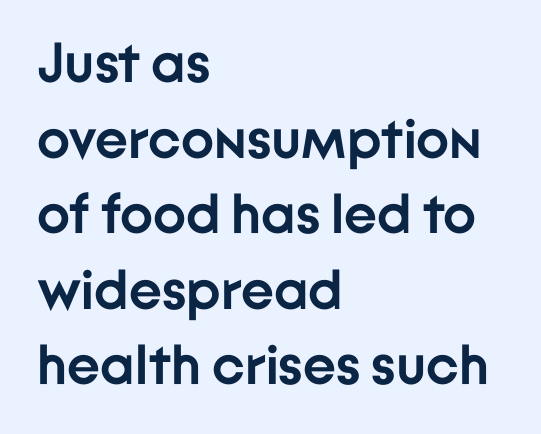
Each letter keeps its own natural width here, so spacing adapts to shape. Baseline-to-baseline distance is the conventional proportion of letter height. Leftover space on each line is placed entirely after the last word. Nope, no serifs anywhere on these letters. The space beneath each line is pristine and unruled.
